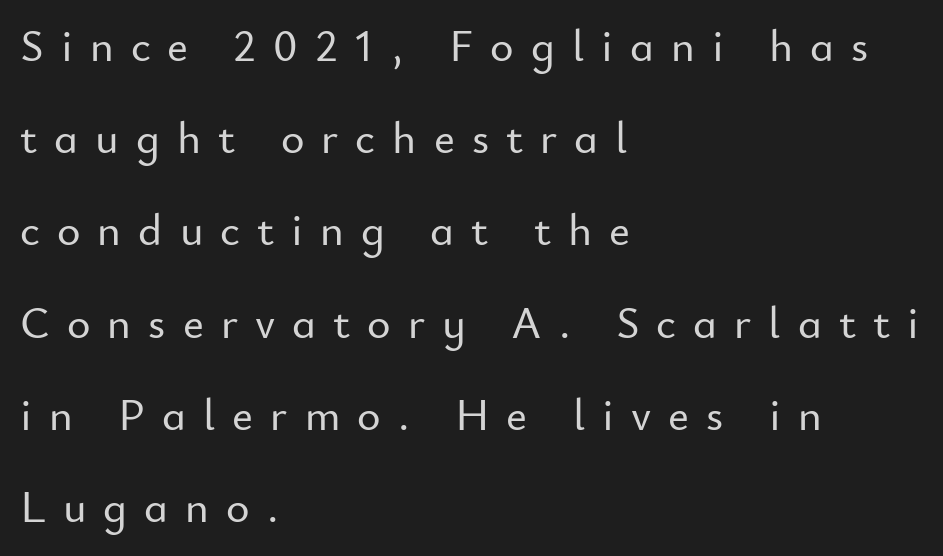
The image shows 45 px sans-serif type, upright; set left-aligned, loose line spacing (2.05x), unusually wide letter spacing (+0.38 em), not underlined; low stroke contrast and a small x-height.
